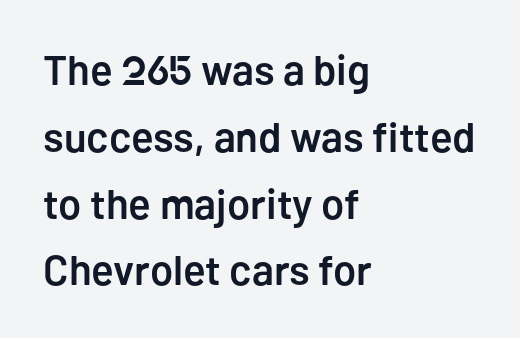
{"serif": "no", "italic": "no", "bold": "semi", "weight": "semibold", "width": "normal", "stroke_contrast": "low", "x_height": "medium", "monospaced": "no", "underline": "no", "align": "left", "line_spacing": "normal", "line_spacing_ratio": 1.59, "letter_spacing": "normal", "letter_spacing_em": 0.0, "glyph_px": 42}
